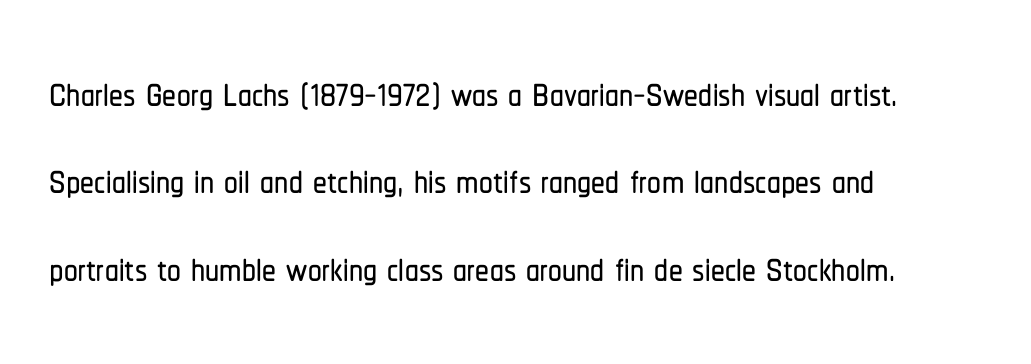
Q: Is the text italic (slanted)? A: No, it is upright.
Q: Is the typeface a serif or a sans-serif typeface? A: Sans-serif.
Q: Is the text underlined? A: No.
Q: How is the paragraph aligned? A: Left-aligned.
Q: Is the spacing between letters normal or unusually wide? A: Normal.
Q: Is the spacing between lines tight, normal or loose? A: Normal.
Q: Width (condensed, normal, or wide)? A: Condensed.
Q: Stroke contrast? A: Low.
Q: x-height? A: Medium.
Q: Monospaced? A: No.
